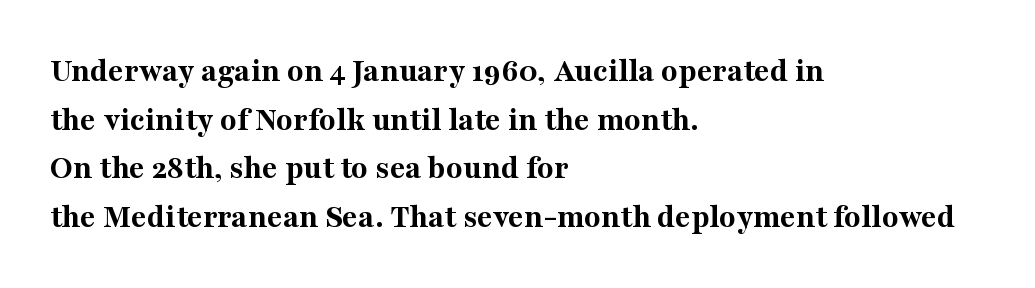
The rows are spaced the way most documents space them. Proportional: the letters do not fall into vertical columns. You'd pick this weight for a headline — it's a proper bold. Observe the ordinary spacing: letters are neighbours, not strangers. This is roman type, the default non-slanted kind. Descenders hang freely into open space.
